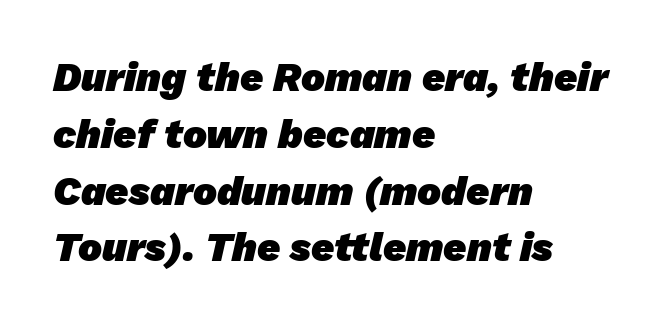
Regarding leading, the lines here are spaced in the standard way. You'd pick this weight for a headline — it's a proper bold. No word sits above an underline. You can tell from the bare stems that sans-serif type was used. Note the varied advance widths — an 'i' is clearly narrower than an 'm'.
